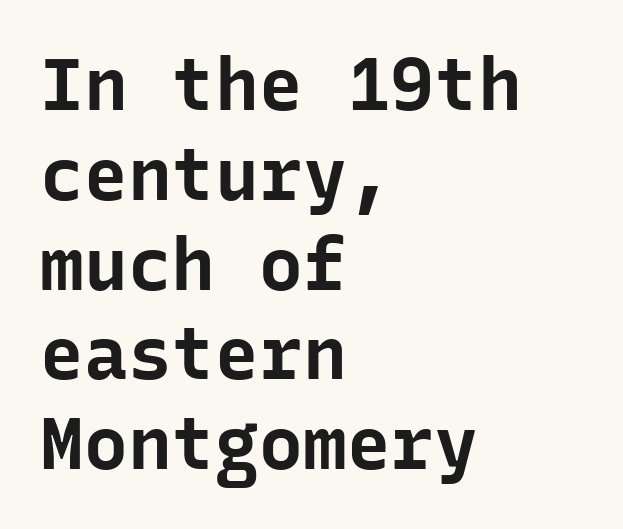
Look at the tracking — it's just the regular setting, nothing added. Emphasis by weight is at full strength: bold. The text block is weighted toward the left margin, trailing off unevenly rightward. Do the letters lean? They stand straight. The zone under the glyphs is completely vacant. The rendering uses typewriter-style spacing with identical character cells.
